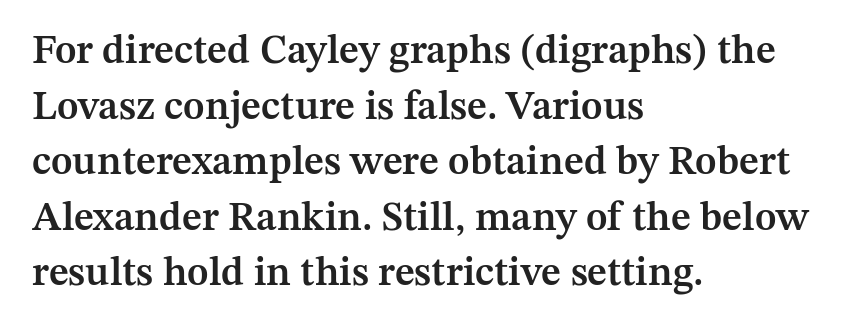
Q: Is the text bold? A: Semi-bold.
Q: Is the text italic (slanted)? A: No, it is upright.
Q: Is the typeface a serif or a sans-serif typeface? A: Serif.
Q: Is the text underlined? A: No.
Q: How is the paragraph aligned? A: Left-aligned.
Q: Is the spacing between letters normal or unusually wide? A: Normal.
Q: Is the spacing between lines tight, normal or loose? A: Normal.
Q: Width (condensed, normal, or wide)? A: Normal.
Q: Stroke contrast? A: Medium.
Q: x-height? A: Medium.
Q: Monospaced? A: No.
